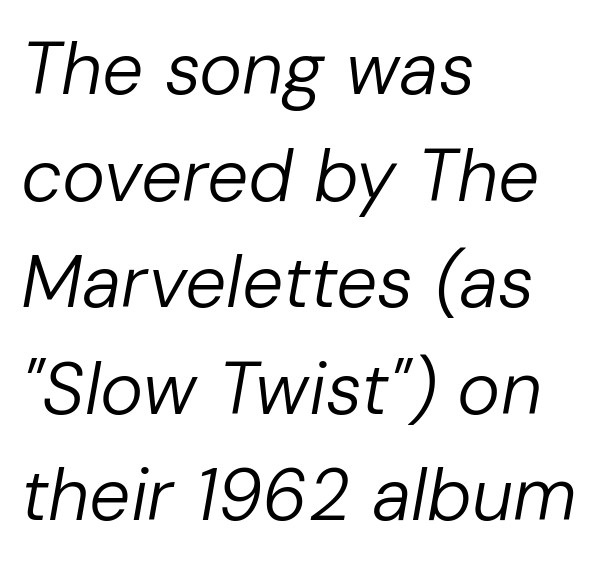
An italicized treatment has been applied to the whole sample. The letters advance in unequal steps, a hallmark of proportional type. The space beneath each line is pristine and unruled. Each line starts at the same left margin while the right side varies. Regarding leading, the lines here are spaced in the standard way.
